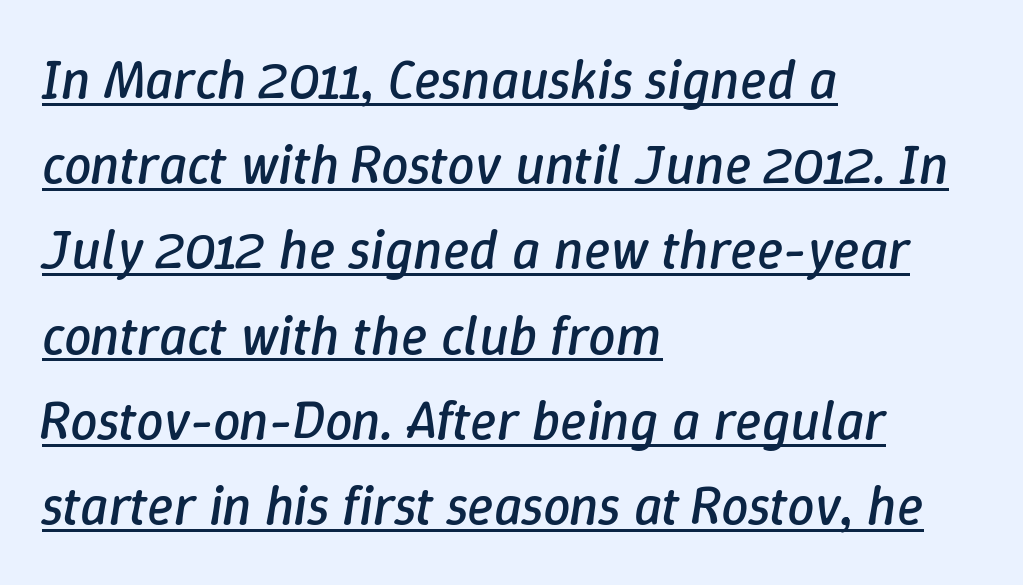
Q: Is the text bold? A: No.
Q: Is the text italic (slanted)? A: Yes, it leans right by about 9 degrees.
Q: Is the text underlined? A: Yes.
Q: How is the paragraph aligned? A: Left-aligned.
Q: Is the spacing between letters normal or unusually wide? A: Normal.
Q: Is the spacing between lines tight, normal or loose? A: Normal.
Q: Width (condensed, normal, or wide)? A: Normal.
Q: Stroke contrast? A: Low.
Q: x-height? A: Medium.
Q: Monospaced? A: No.
